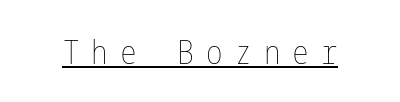
Q: Is the text bold? A: No.
Q: Is the text italic (slanted)? A: No, it is upright.
Q: Is the text underlined? A: Yes.
Q: Is the spacing between letters normal or unusually wide? A: Unusually wide.
Q: Width (condensed, normal, or wide)? A: Condensed.
Q: Stroke contrast? A: Low.
Q: x-height? A: Medium.
